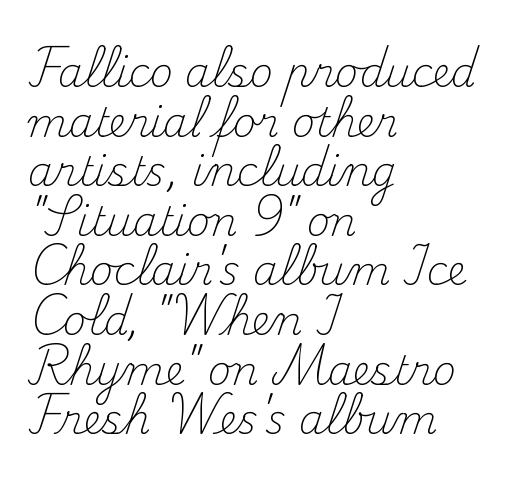
On a weight scale, this lands at 450 or below. Letters rest on an invisible, unmarked baseline. Caption: multi-line text, flush left, ragged right. Here the designer chose a conventional face with non-uniform glyph widths.
